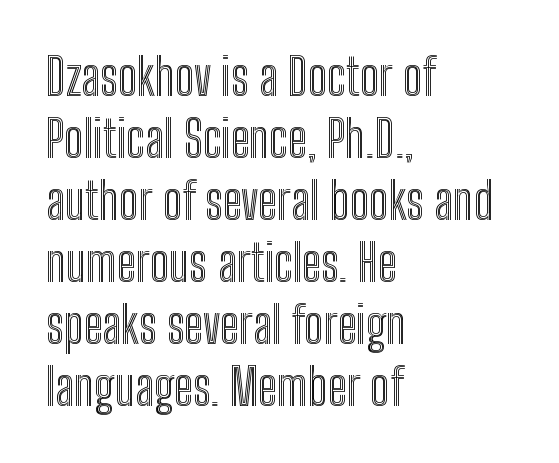
Q: Is the text italic (slanted)? A: No, it is upright.
Q: Is the text underlined? A: No.
Q: How is the paragraph aligned? A: Left-aligned.
Q: Is the spacing between letters normal or unusually wide? A: Normal.
Q: Width (condensed, normal, or wide)? A: Condensed.
Q: x-height? A: Medium.
Q: Monospaced? A: No.
